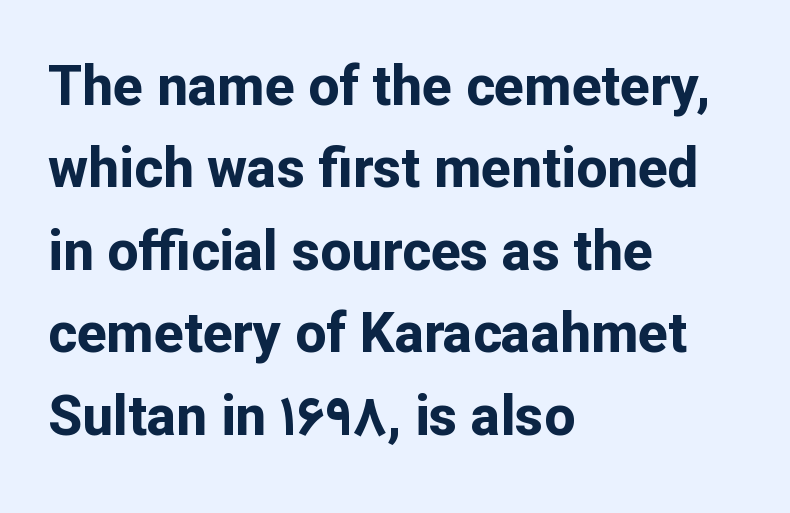
The image shows 55 px bold sans-serif type, upright; set left-aligned, normal line spacing (1.5x), normal letter spacing, not underlined; low stroke contrast and a medium x-height.
